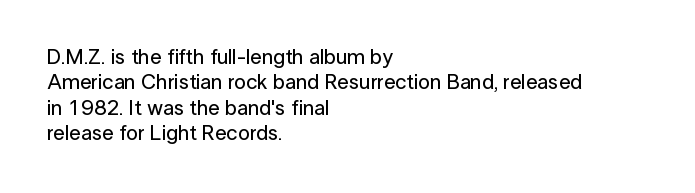
Q: Is the text italic (slanted)? A: No, it is upright.
Q: Is the text underlined? A: No.
Q: How is the paragraph aligned? A: Left-aligned.
Q: Is the spacing between letters normal or unusually wide? A: Normal.
